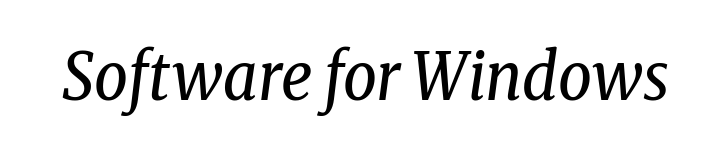
The image shows 66 px regular-weight, condensed serif type, italic (leaning right); set normal letter spacing, not underlined; low stroke contrast and a medium x-height.
